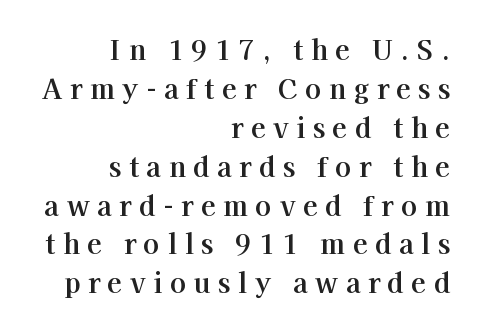
The image shows 27 px bold type, upright; set right-aligned, normal line spacing (1.44x), unusually wide letter spacing (+0.28 em), not underlined.
